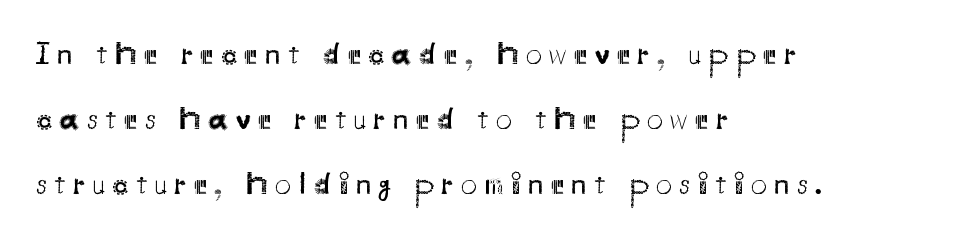
{"serif": "no", "italic": "no", "bold": "no", "weight": "regular", "width": "normal", "stroke_contrast": "medium", "x_height": "small", "monospaced": "no", "underline": "no", "align": "left", "line_spacing": "loose", "line_spacing_ratio": 2.03, "letter_spacing": "wide", "letter_spacing_em": 0.23, "glyph_px": 32}
